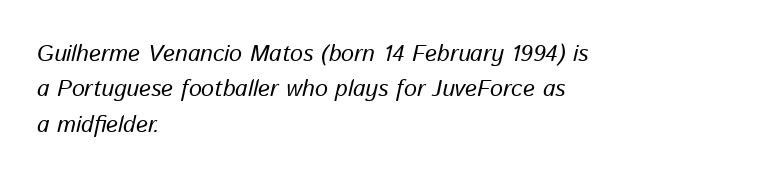
{"italic": "yes", "lean": "right", "slant_degrees": 13, "underline": "no", "align": "left", "line_spacing": "normal", "line_spacing_ratio": 1.54, "letter_spacing": "normal", "letter_spacing_em": 0.0, "glyph_px": 23}
